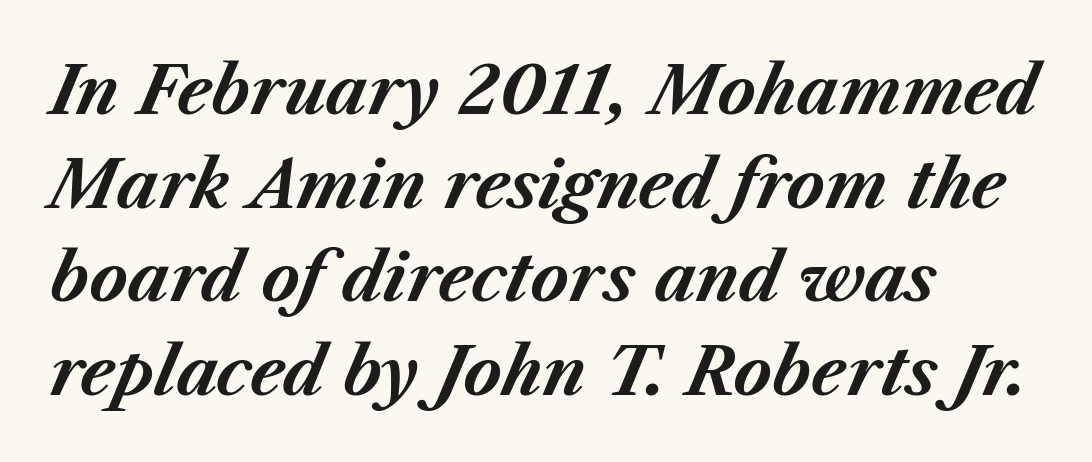
Each letter keeps its own natural width here, so spacing adapts to shape. Strokes here are thick enough to call this a true bold. Whoever set this chose a conventional vertical rhythm. The setting favours the left margin, as ordinary paragraphs usually do. The line texture is even and compact thanks to regular tracking. Descender tails drop into unmarked territory.
